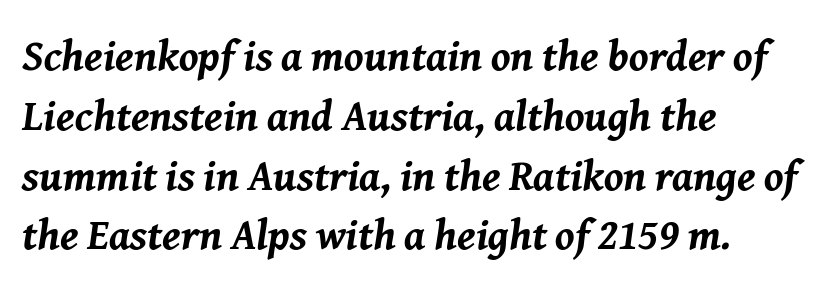
Q: Is the text bold? A: Yes.
Q: Is the text italic (slanted)? A: Yes, it leans right by about 8 degrees.
Q: Is the text underlined? A: No.
Q: How is the paragraph aligned? A: Left-aligned.
Q: Is the spacing between letters normal or unusually wide? A: Normal.
Q: Is the spacing between lines tight, normal or loose? A: Normal.
Q: Width (condensed, normal, or wide)? A: Normal.
Q: Stroke contrast? A: Medium.
Q: x-height? A: Medium.
Q: Monospaced? A: No.
